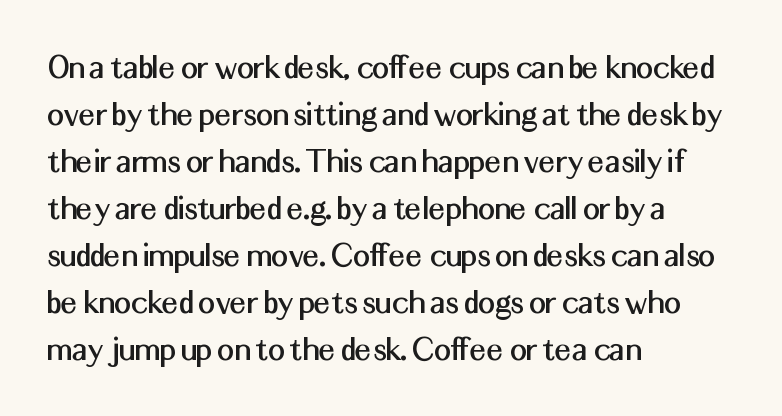
Q: Is the text italic (slanted)? A: No, it is upright.
Q: Is the typeface a serif or a sans-serif typeface? A: Sans-serif.
Q: Is the text underlined? A: No.
Q: How is the paragraph aligned? A: Left-aligned.
Q: Is the spacing between letters normal or unusually wide? A: Normal.
Q: Is the spacing between lines tight, normal or loose? A: Normal.
Q: Width (condensed, normal, or wide)? A: Normal.
Q: Stroke contrast? A: Medium.
Q: x-height? A: Medium.
Q: Monospaced? A: No.
